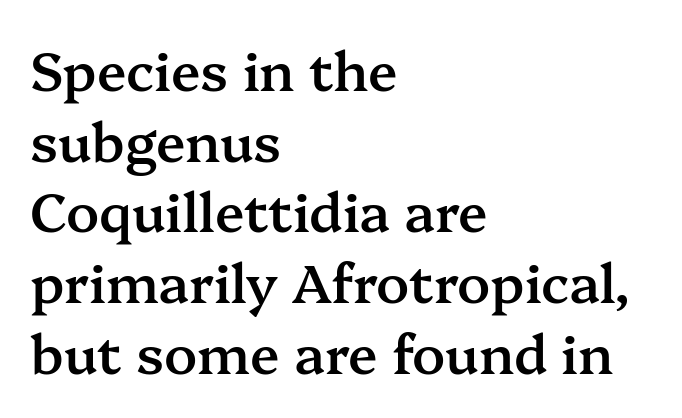
Q: Is the text bold? A: Semi-bold.
Q: Is the text italic (slanted)? A: No, it is upright.
Q: Is the typeface a serif or a sans-serif typeface? A: Serif.
Q: Is the text underlined? A: No.
Q: How is the paragraph aligned? A: Left-aligned.
Q: Is the spacing between letters normal or unusually wide? A: Normal.
Q: Is the spacing between lines tight, normal or loose? A: Normal.
Q: Width (condensed, normal, or wide)? A: Normal.
Q: Stroke contrast? A: Medium.
Q: x-height? A: Medium.
Q: Monospaced? A: No.
